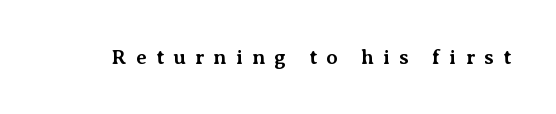
The image shows 21 px bold type, upright; set unusually wide letter spacing (+0.43 em), not underlined.
